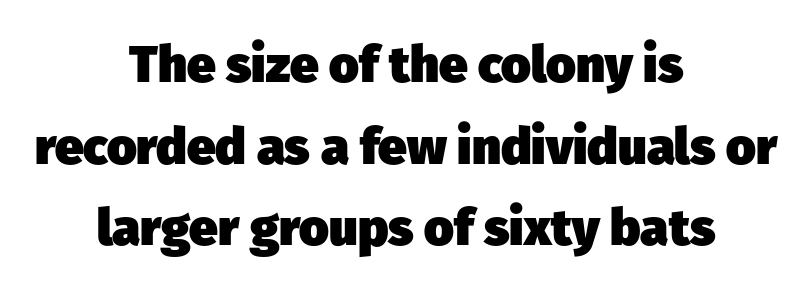
Q: Is the text bold? A: Yes.
Q: Is the typeface a serif or a sans-serif typeface? A: Sans-serif.
Q: Is the text underlined? A: No.
Q: How is the paragraph aligned? A: Centered.
Q: Is the spacing between letters normal or unusually wide? A: Normal.
Q: Is the spacing between lines tight, normal or loose? A: Normal.
Q: Width (condensed, normal, or wide)? A: Normal.
Q: Stroke contrast? A: Low.
Q: x-height? A: Medium.
Q: Monospaced? A: No.
